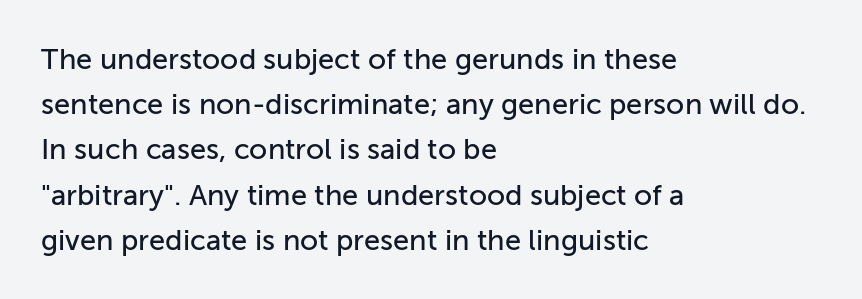
Q: Is the text italic (slanted)? A: No, it is upright.
Q: Is the typeface a serif or a sans-serif typeface? A: Sans-serif.
Q: Is the text underlined? A: No.
Q: How is the paragraph aligned? A: Left-aligned.
Q: Is the spacing between letters normal or unusually wide? A: Normal.
Q: Is the spacing between lines tight, normal or loose? A: Normal.
Q: Width (condensed, normal, or wide)? A: Normal.
Q: Stroke contrast? A: Low.
Q: x-height? A: Medium.
Q: Monospaced? A: No.
